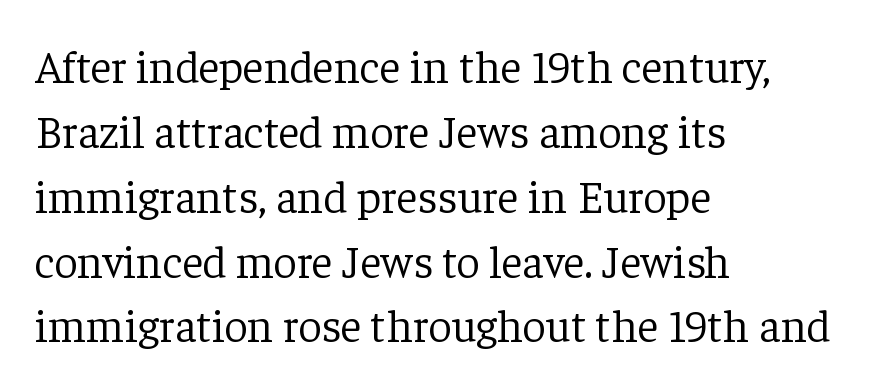
Quick note: interline space is typical. Weight: in the light-to-regular range. One-word summary of the alignment: left. In terms of posture, this sample is upright. Underlining? Definitely not there. The type is set solid horizontally, with unmodified tracking.
